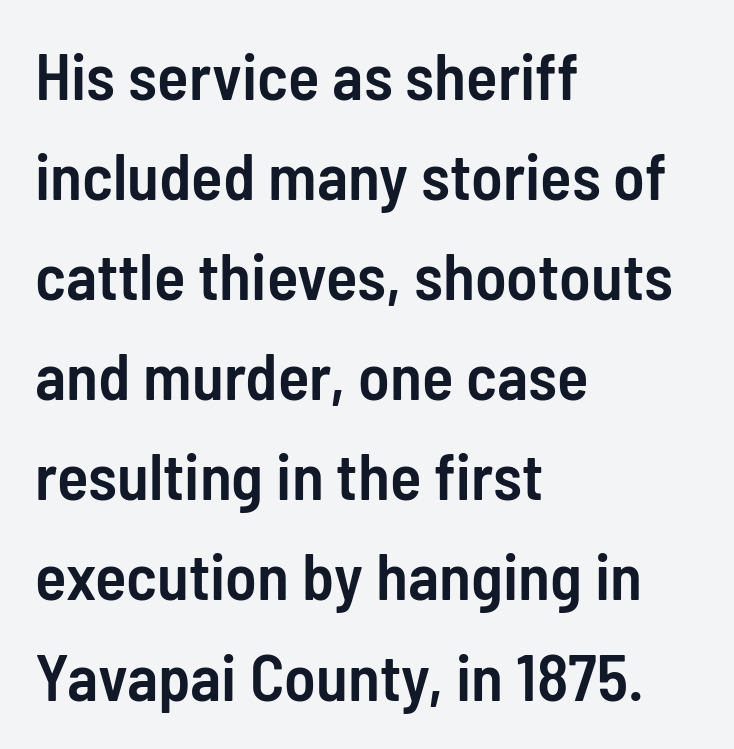
Q: Is the text bold? A: Semi-bold.
Q: Is the text italic (slanted)? A: No, it is upright.
Q: Is the typeface a serif or a sans-serif typeface? A: Sans-serif.
Q: Is the text underlined? A: No.
Q: How is the paragraph aligned? A: Left-aligned.
Q: Is the spacing between letters normal or unusually wide? A: Normal.
Q: Is the spacing between lines tight, normal or loose? A: Normal.
Q: Width (condensed, normal, or wide)? A: Condensed.
Q: Stroke contrast? A: Low.
Q: x-height? A: Medium.
Q: Monospaced? A: No.
